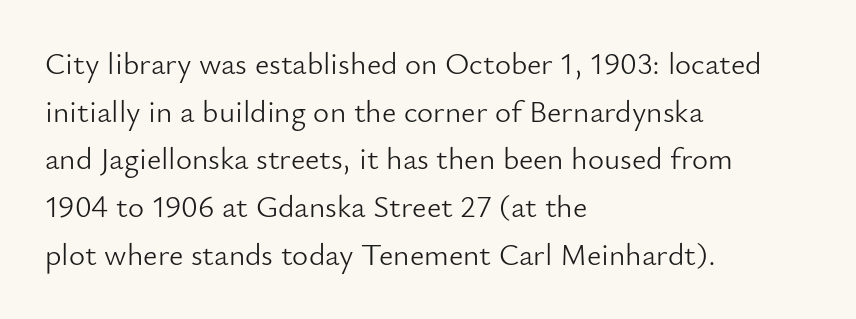
The image shows 31 px light sans-serif type, upright; set left-aligned, normal line spacing (1.54x), normal letter spacing, not underlined; low stroke contrast and a small x-height.
